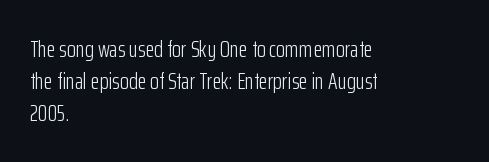
Q: Is the text bold? A: No.
Q: Is the text italic (slanted)? A: No, it is upright.
Q: Is the text underlined? A: No.
Q: How is the paragraph aligned? A: Left-aligned.
Q: Is the spacing between letters normal or unusually wide? A: Normal.
Q: Is the spacing between lines tight, normal or loose? A: Normal.
